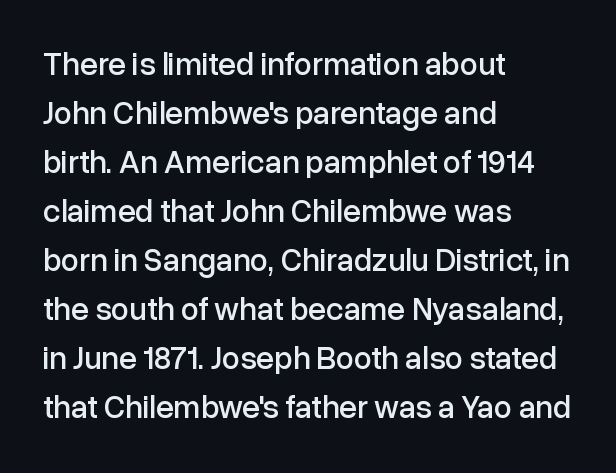
{"serif": "no", "italic": "no", "width": "normal", "stroke_contrast": "low", "x_height": "medium", "monospaced": "no", "underline": "no", "align": "left", "line_spacing": "normal", "line_spacing_ratio": 1.53, "letter_spacing": "normal", "letter_spacing_em": 0.0, "glyph_px": 32}
